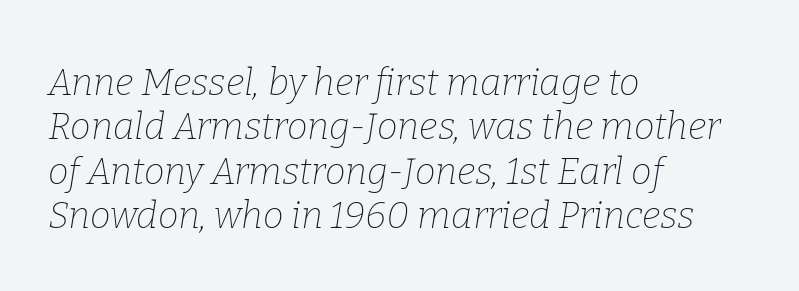
Q: Is the text bold? A: No.
Q: Is the text italic (slanted)? A: Yes, it leans right by about 9 degrees.
Q: Is the typeface a serif or a sans-serif typeface? A: Serif.
Q: Is the text underlined? A: No.
Q: How is the paragraph aligned? A: Left-aligned.
Q: Is the spacing between letters normal or unusually wide? A: Normal.
Q: Width (condensed, normal, or wide)? A: Normal.
Q: Stroke contrast? A: Low.
Q: x-height? A: Medium.
Q: Monospaced? A: No.
